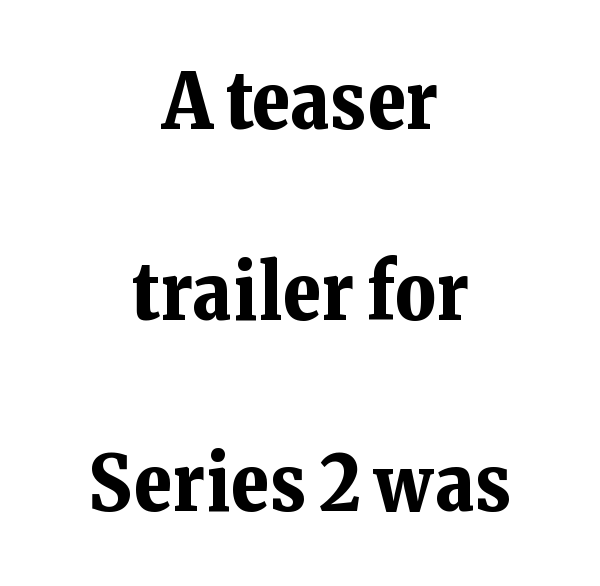
Q: Is the text bold? A: Yes.
Q: Is the text italic (slanted)? A: No, it is upright.
Q: Is the typeface a serif or a sans-serif typeface? A: Serif.
Q: Is the text underlined? A: No.
Q: How is the paragraph aligned? A: Centered.
Q: Is the spacing between letters normal or unusually wide? A: Normal.
Q: Is the spacing between lines tight, normal or loose? A: Loose.
Q: Width (condensed, normal, or wide)? A: Normal.
Q: Stroke contrast? A: Low.
Q: x-height? A: Medium.
Q: Monospaced? A: No.
